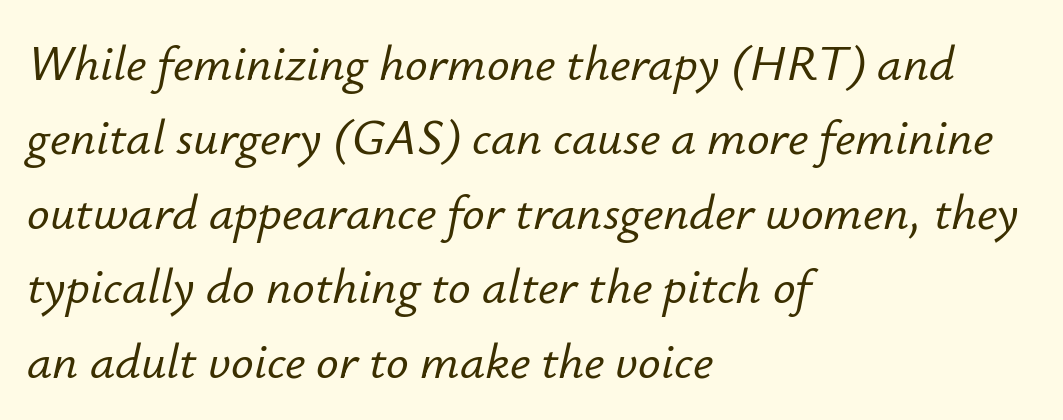
{"italic": "yes", "lean": "right", "slant_degrees": 12, "width": "normal", "stroke_contrast": "low", "x_height": "small", "monospaced": "no", "underline": "no", "align": "left", "line_spacing": "normal", "line_spacing_ratio": 1.49, "letter_spacing": "normal", "letter_spacing_em": 0.0, "glyph_px": 50}
